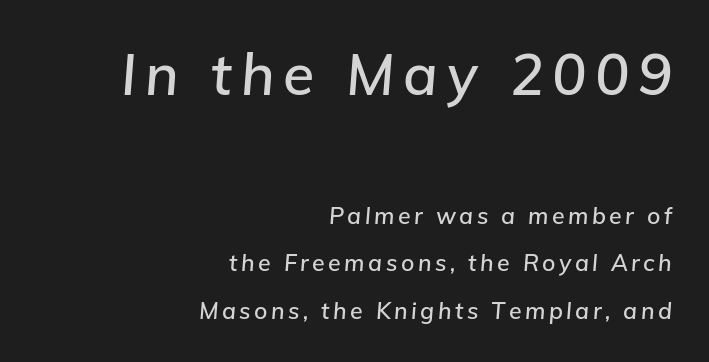
Q: Is the text italic (slanted)? A: Yes, it leans right by about 5 degrees.
Q: Is the text underlined? A: No.
Q: How is the paragraph aligned? A: Right-aligned.
Q: Is the spacing between lines tight, normal or loose? A: Loose.
Q: Which block of text is set in a larger size, the first (top) or the second (bottom)? A: The first (top) one.
Q: Width (condensed, normal, or wide)? A: Normal.
Q: Stroke contrast? A: Low.
Q: x-height? A: Medium.
Q: Monospaced? A: No.
